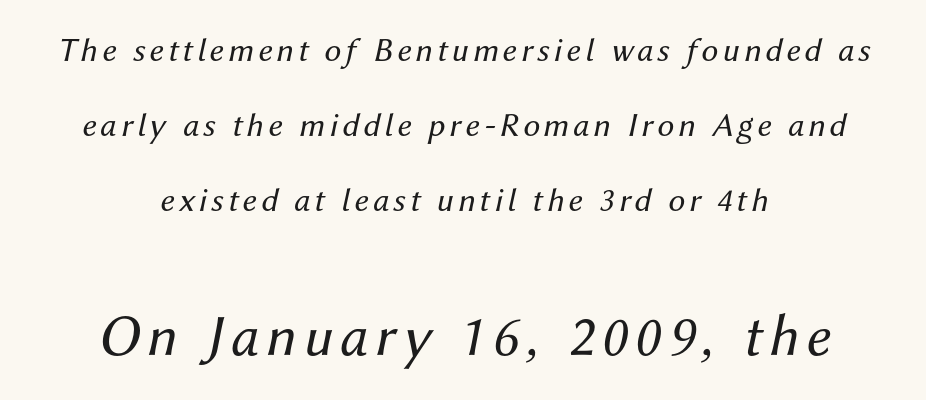
Q: Is the text bold? A: No.
Q: Is the text italic (slanted)? A: Yes, it leans right by about 12 degrees.
Q: Is the text underlined? A: No.
Q: How is the paragraph aligned? A: Centered.
Q: Is the spacing between lines tight, normal or loose? A: Loose.
Q: Which block of text is set in a larger size, the first (top) or the second (bottom)? A: The second (bottom) one.
Q: Width (condensed, normal, or wide)? A: Normal.
Q: Stroke contrast? A: Medium.
Q: x-height? A: Medium.
Q: Monospaced? A: No.
